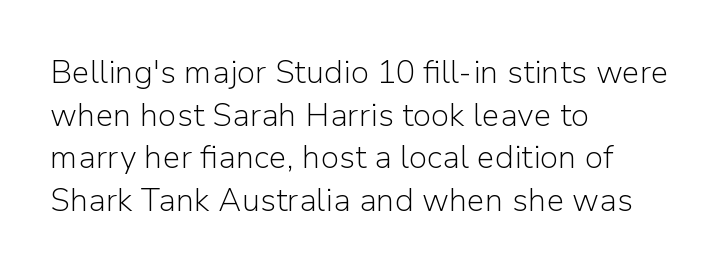
{"serif": "no", "italic": "no", "bold": "no", "weight": "light", "width": "normal", "stroke_contrast": "low", "x_height": "medium", "monospaced": "no", "underline": "no", "align": "left", "line_spacing": "normal", "line_spacing_ratio": 1.33, "letter_spacing": "normal", "letter_spacing_em": 0.0, "glyph_px": 32}
